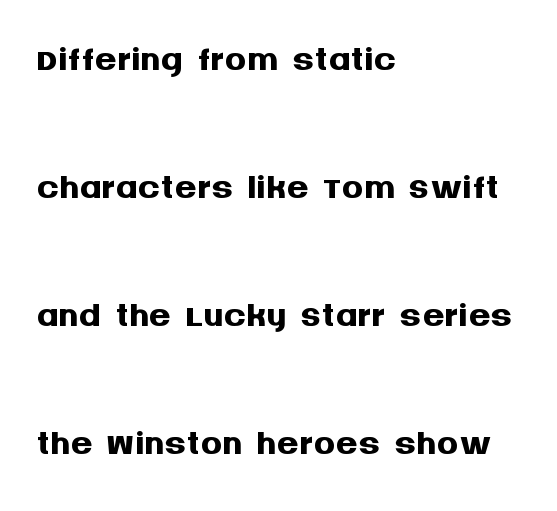
The image shows 54 px semibold sans-serif type, upright; set left-aligned, loose line spacing (2.37x), normal letter spacing, not underlined; medium stroke contrast and a large x-height.
